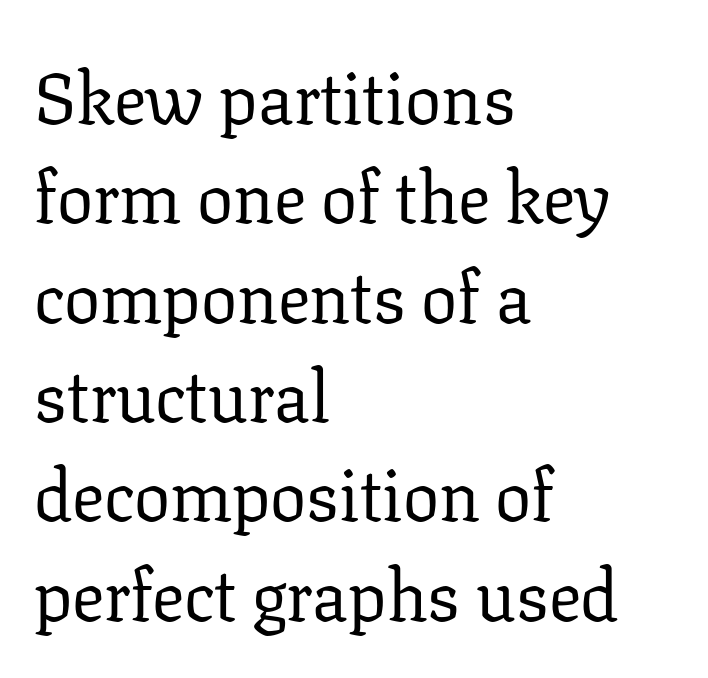
Q: Is the text bold? A: No.
Q: Is the text italic (slanted)? A: No, it is upright.
Q: Is the typeface a serif or a sans-serif typeface? A: Serif.
Q: Is the text underlined? A: No.
Q: How is the paragraph aligned? A: Left-aligned.
Q: Is the spacing between letters normal or unusually wide? A: Normal.
Q: Is the spacing between lines tight, normal or loose? A: Normal.
Q: Width (condensed, normal, or wide)? A: Normal.
Q: Stroke contrast? A: Low.
Q: x-height? A: Medium.
Q: Monospaced? A: No.
